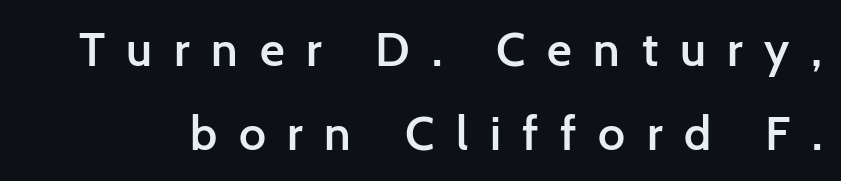
What weight is shown? A semibold, between regular and bold. Check where the strokes stop: nothing finishes them off — pure sans. Students, note that the glyphs here are deliberately spaced far apart. Plain, unruled lines of type. A typesetter would call this proportional, since set widths differ per character.
